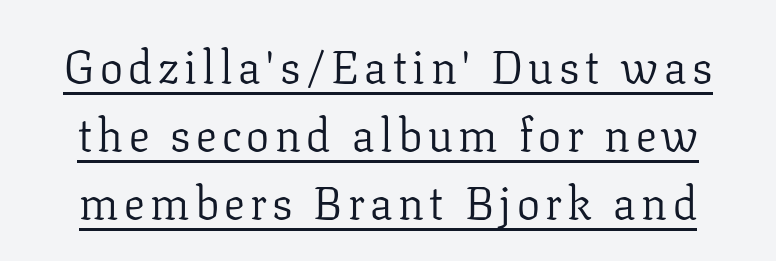
The image shows 46 px light serif type, upright; set normal line spacing (1.48x), underlined; low stroke contrast and a medium x-height.
